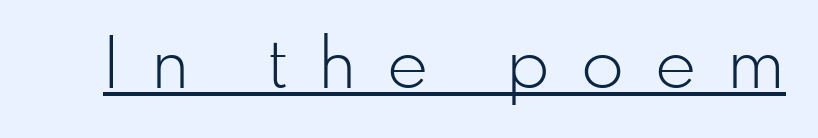
The image shows 70 px light sans-serif type, upright; set unusually wide letter spacing (+0.44 em), underlined; low stroke contrast and a small x-height.
